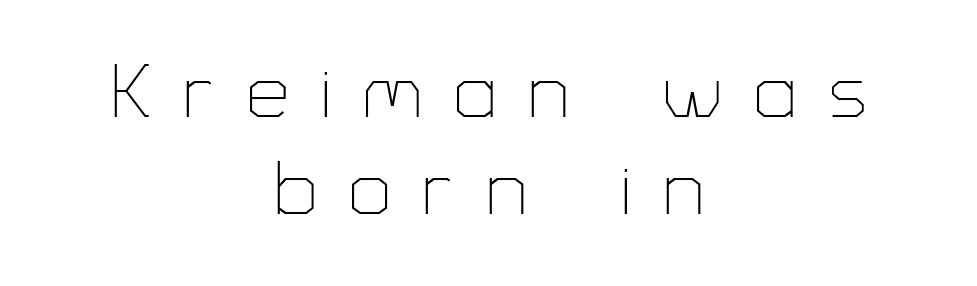
The image shows 75 px thin sans-serif type, upright; set centered, normal line spacing (1.29x), unusually wide letter spacing (+0.43 em), not underlined; low stroke contrast and a medium x-height.
